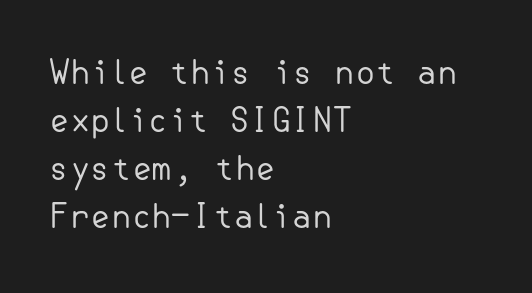
The image shows 33 px regular-weight sans-serif type, upright; set left-aligned, normal line spacing (1.45x), normal letter spacing, not underlined; low stroke contrast and a small x-height.
